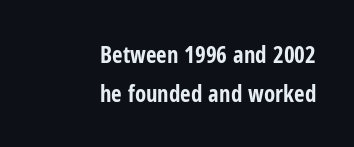
Q: Is the text bold? A: Yes.
Q: Is the text italic (slanted)? A: No, it is upright.
Q: Is the text underlined? A: No.
Q: How is the paragraph aligned? A: Right-aligned.
Q: Is the spacing between letters normal or unusually wide? A: Normal.
Q: Is the spacing between lines tight, normal or loose? A: Normal.
